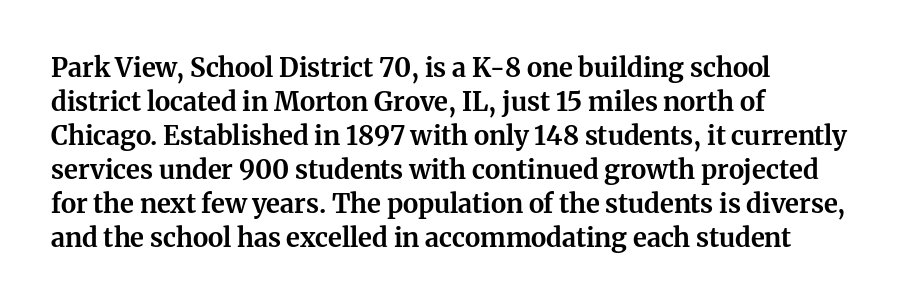
Q: Is the text bold? A: Yes.
Q: Is the text italic (slanted)? A: No, it is upright.
Q: Is the text underlined? A: No.
Q: How is the paragraph aligned? A: Left-aligned.
Q: Is the spacing between letters normal or unusually wide? A: Normal.
Q: Is the spacing between lines tight, normal or loose? A: Normal.
